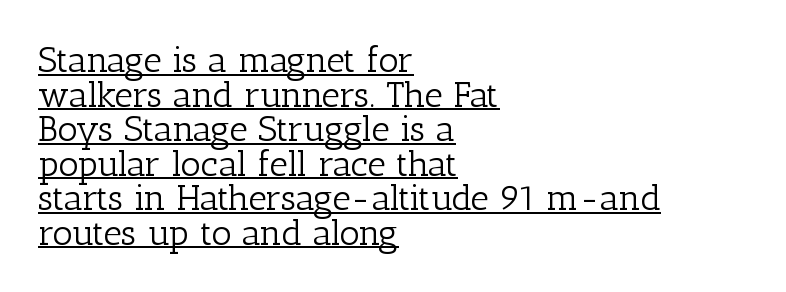
Q: Is the text bold? A: No.
Q: Is the text italic (slanted)? A: No, it is upright.
Q: Is the typeface a serif or a sans-serif typeface? A: Serif.
Q: Is the text underlined? A: Yes.
Q: How is the paragraph aligned? A: Left-aligned.
Q: Is the spacing between letters normal or unusually wide? A: Normal.
Q: Is the spacing between lines tight, normal or loose? A: Tight.
Q: Width (condensed, normal, or wide)? A: Normal.
Q: Stroke contrast? A: Low.
Q: x-height? A: Medium.
Q: Monospaced? A: No.
